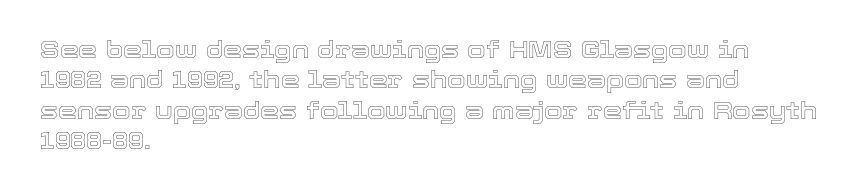
The image shows 24 px text type, upright; set left-aligned, normal line spacing (1.27x), normal letter spacing, not underlined.
